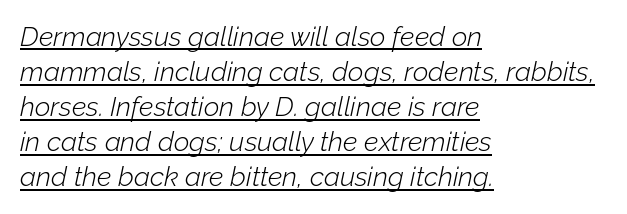
Unbolded letterforms with no extra heft. A continuous stroke trails under the words, as in a hyperlink. No extra tracking has been applied to these lines. Alignment: flush left. Looking at the ascenders, they clearly lean.
